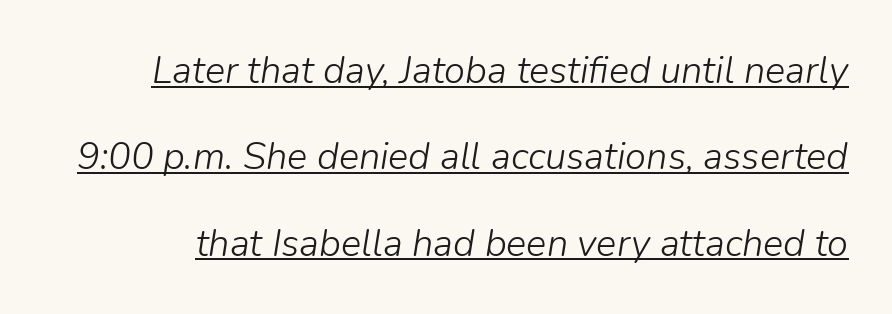
A typesetter would call this leading open, well beyond the default. Each letter keeps its own natural width here, so spacing adapts to shape. These lines were composed using italics. This is underlined copy, the kind a proofreader might mark for attention. Does extra space separate the letters? No, they use regular spacing. Is the type heavy? It reads as light-to-regular instead.
